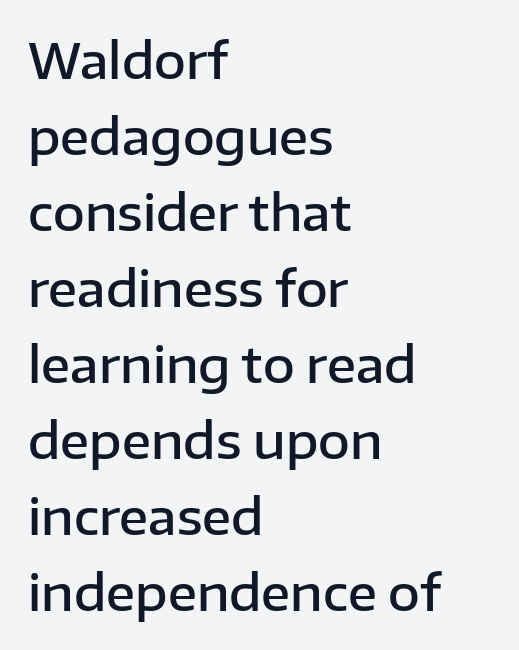
The image shows 49 px semibold sans-serif type, upright; set left-aligned, normal line spacing (1.55x), normal letter spacing, not underlined; low stroke contrast and a medium x-height.
